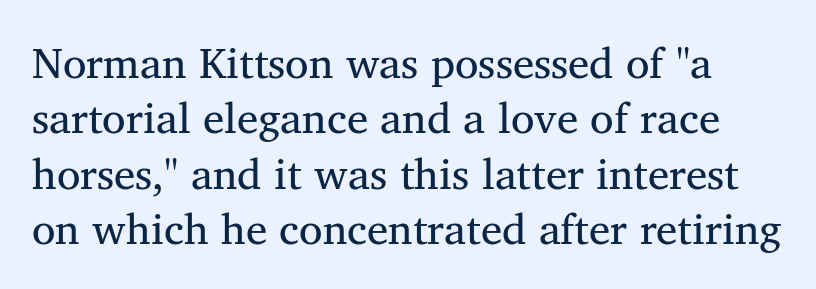
Q: Is the text bold? A: No.
Q: Is the text italic (slanted)? A: No, it is upright.
Q: Is the typeface a serif or a sans-serif typeface? A: Serif.
Q: Is the text underlined? A: No.
Q: Is the spacing between letters normal or unusually wide? A: Normal.
Q: Is the spacing between lines tight, normal or loose? A: Normal.
Q: Width (condensed, normal, or wide)? A: Normal.
Q: Stroke contrast? A: Medium.
Q: x-height? A: Medium.
Q: Monospaced? A: No.
